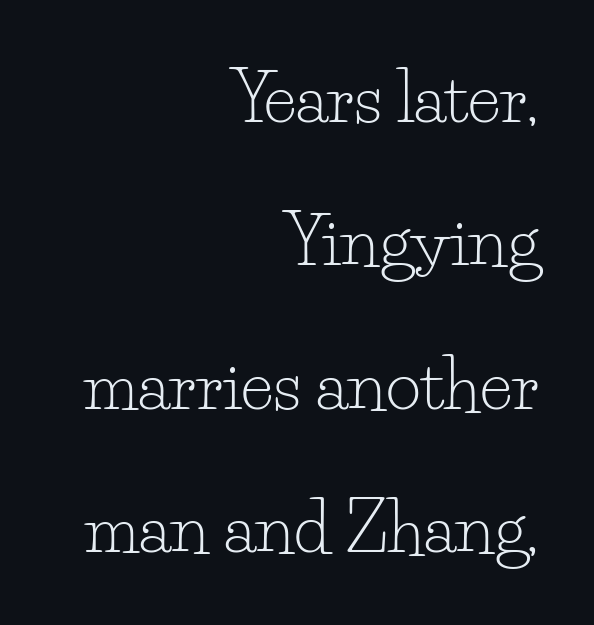
{"serif": "yes", "italic": "no", "bold": "no", "weight": "light", "width": "normal", "stroke_contrast": "low", "x_height": "small", "monospaced": "no", "underline": "no", "align": "right", "line_spacing": "loose", "line_spacing_ratio": 2.11, "letter_spacing": "normal", "letter_spacing_em": 0.0, "glyph_px": 68}
